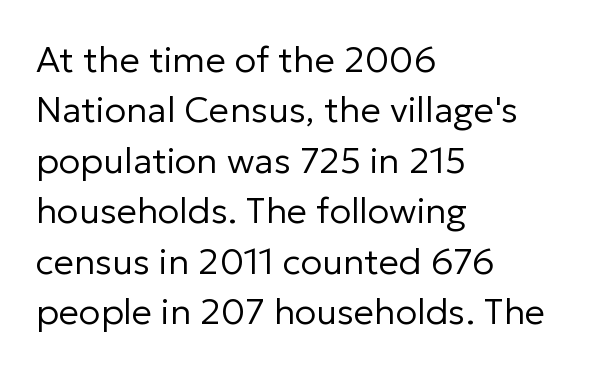
Quick note: interline space is typical. Does the type have serifs? No, each stem ends abruptly. Layout note: lines flush left. Descender tails drop into unmarked territory. Stems and bowls with no extra thickness — not bold. Each letter keeps its own natural width here, so spacing adapts to shape.
